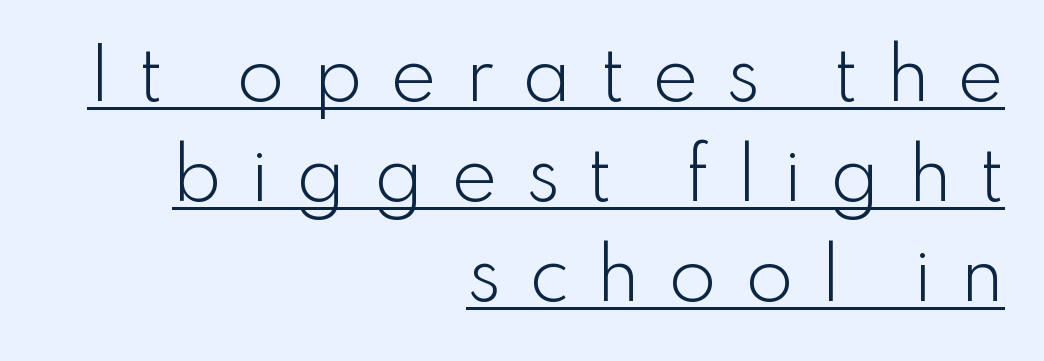
You could not count columns in this text — the font is proportionally spaced. Casual observation: everything's shoved over to the right. Quick note: underline on. The typeface has the unassuming heft of standard copy or less. There is plenty of visible air inserted between adjacent glyphs. Rows of type keep a routine distance in the vertical direction.
